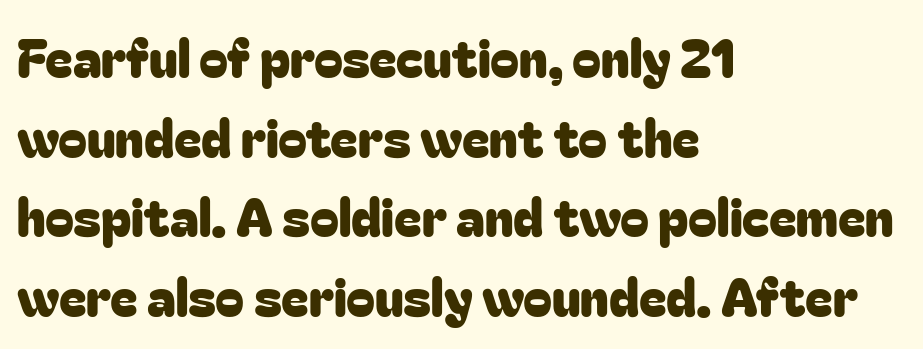
The image shows 52 px sans-serif type, upright; set left-aligned, normal line spacing (1.53x), normal letter spacing, not underlined; low stroke contrast and a medium x-height.
